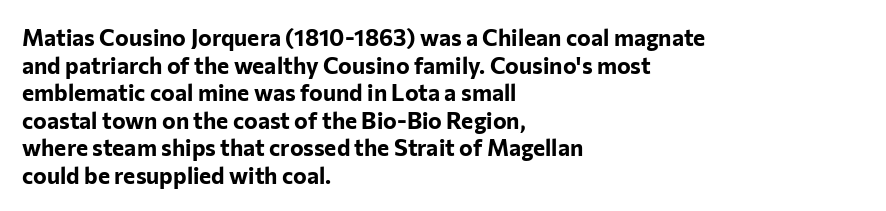
The letters stand upright; this is a roman face. Each word holds together tightly as a unit, with standard inter-letter gaps. Underline: absent. Notice how thick the strokes are: this is what a full bold looks like. The setting favours the left margin, as ordinary paragraphs usually do.
